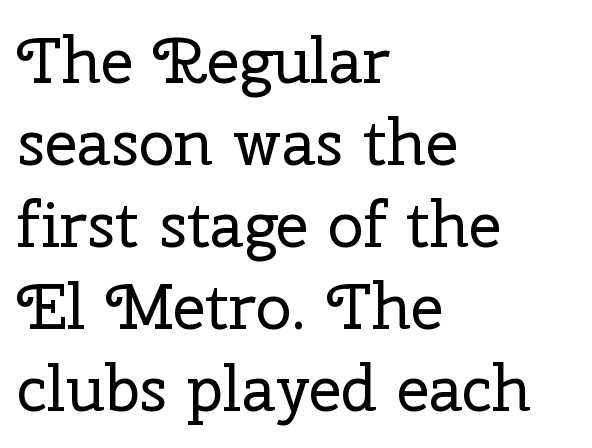
{"serif": "yes", "italic": "no", "bold": "no", "weight": "regular", "width": "normal", "stroke_contrast": "low", "x_height": "medium", "monospaced": "no", "underline": "no", "align": "left", "line_spacing": "normal", "line_spacing_ratio": 1.28, "letter_spacing": "normal", "letter_spacing_em": 0.0, "glyph_px": 64}
